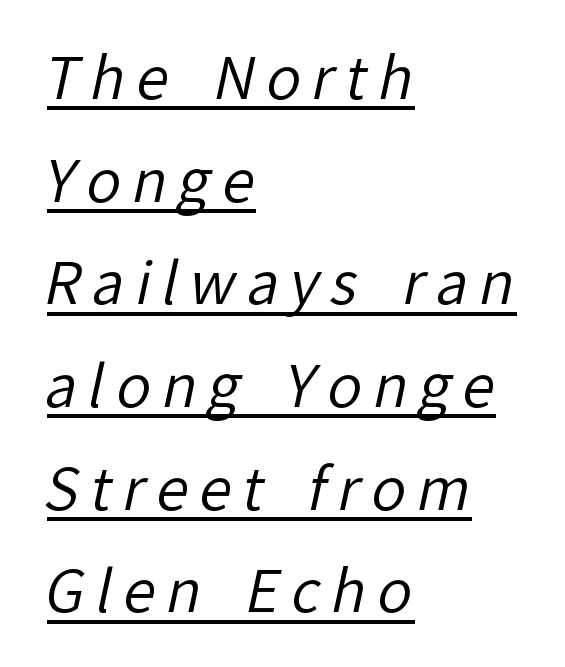
The image shows 58 px regular-weight sans-serif type; set left-aligned, line spacing 1.77x, underlined; low stroke contrast and a medium x-height.
